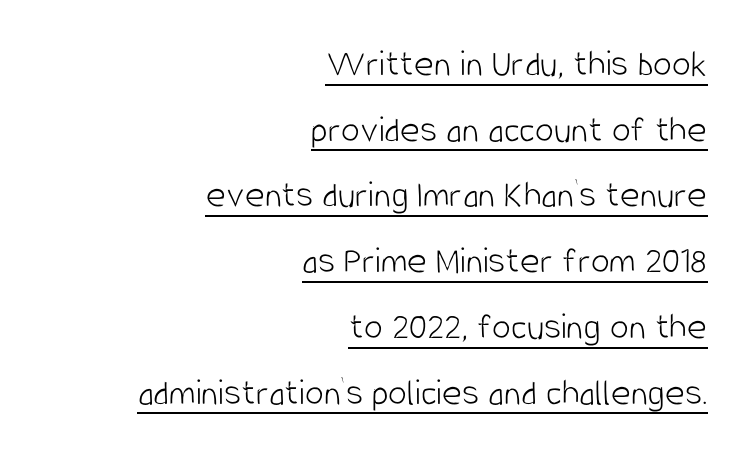
The image shows 38 px light, condensed sans-serif type, upright; set right-aligned, line spacing 1.73x, normal letter spacing, underlined; low stroke contrast and a large x-height.
